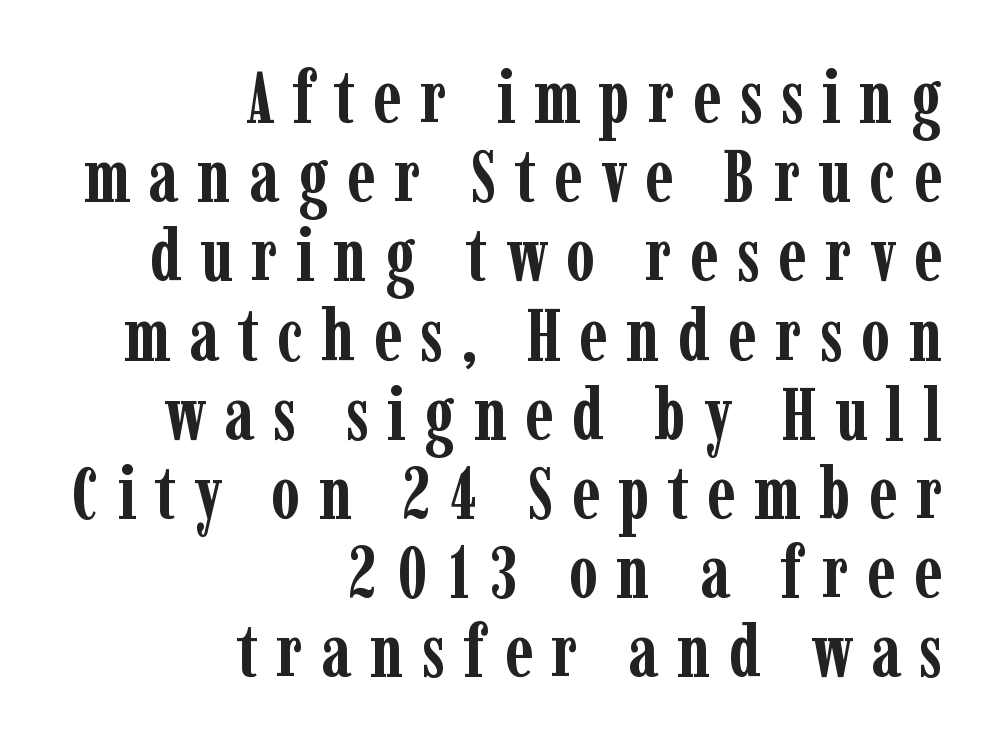
The image shows 74 px semibold, condensed serif type, upright; set right-aligned, tight line spacing (1.07x), unusually wide letter spacing (+0.25 em), not underlined; low stroke contrast and a medium x-height.
